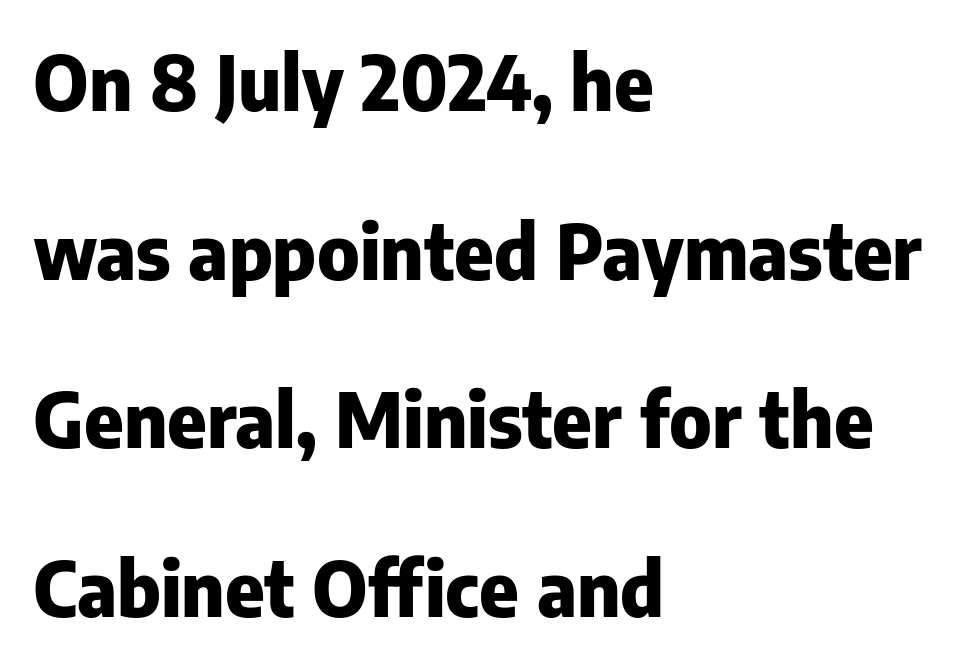
The image shows 75 px heavy sans-serif type, upright; set left-aligned, loose line spacing (2.25x), normal letter spacing, not underlined; low stroke contrast and a medium x-height.
